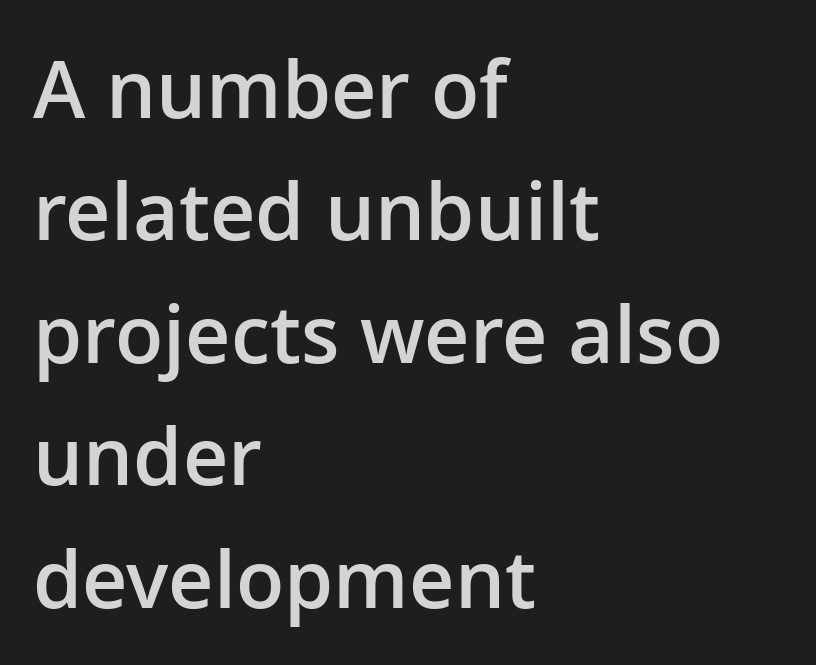
{"serif": "no", "italic": "no", "bold": "semi", "weight": "semibold", "width": "normal", "stroke_contrast": "low", "x_height": "medium", "monospaced": "no", "underline": "no", "align": "left", "line_spacing": "normal", "line_spacing_ratio": 1.55, "letter_spacing": "normal", "letter_spacing_em": 0.0, "glyph_px": 79}
